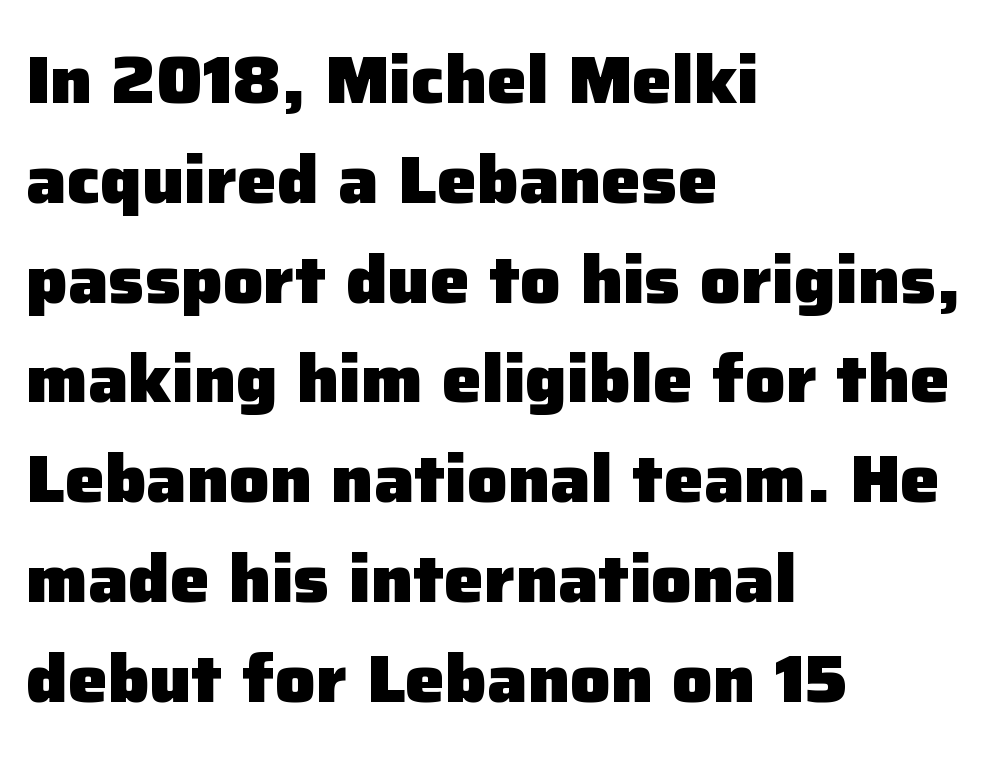
Q: Is the text bold? A: Yes.
Q: Is the text italic (slanted)? A: No, it is upright.
Q: Is the typeface a serif or a sans-serif typeface? A: Sans-serif.
Q: Is the text underlined? A: No.
Q: How is the paragraph aligned? A: Left-aligned.
Q: Is the spacing between letters normal or unusually wide? A: Normal.
Q: Is the spacing between lines tight, normal or loose? A: Normal.
Q: Width (condensed, normal, or wide)? A: Normal.
Q: Stroke contrast? A: Low.
Q: x-height? A: Medium.
Q: Monospaced? A: No.
